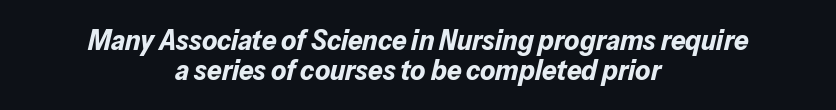
The image shows 29 px bold type, italic (leaning right); set centered, tight line spacing (1.04x), normal letter spacing, not underlined; low stroke contrast and a medium x-height.
